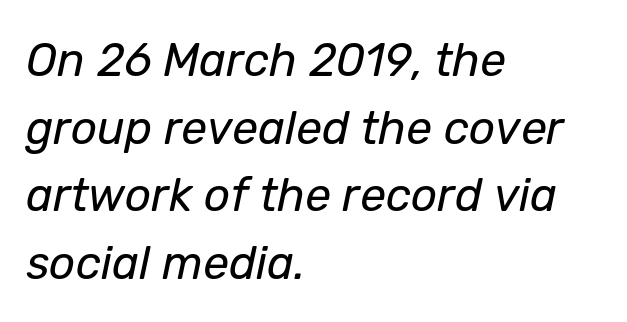
The image shows 46 px regular-weight type, italic (leaning right); set left-aligned, normal line spacing (1.47x), normal letter spacing, not underlined; low stroke contrast and a medium x-height.
